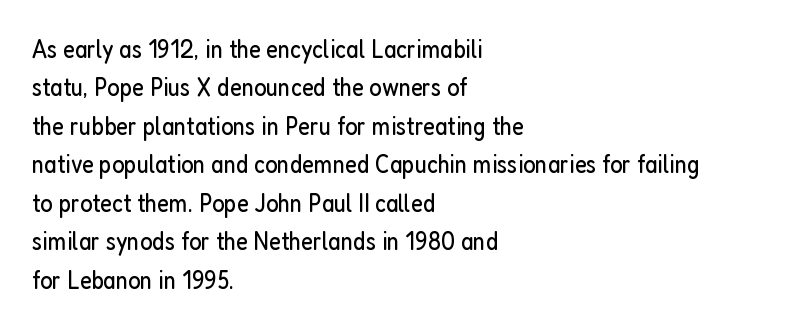
{"italic": "no", "bold": "no", "underline": "no", "align": "left", "line_spacing": "normal", "line_spacing_ratio": 1.48, "letter_spacing": "normal", "letter_spacing_em": 0.0, "glyph_px": 26}
